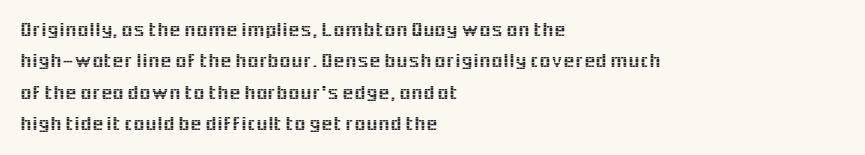
Q: Is the text italic (slanted)? A: No, it is upright.
Q: Is the text underlined? A: No.
Q: How is the paragraph aligned? A: Left-aligned.
Q: Is the spacing between letters normal or unusually wide? A: Normal.
Q: Is the spacing between lines tight, normal or loose? A: Normal.
